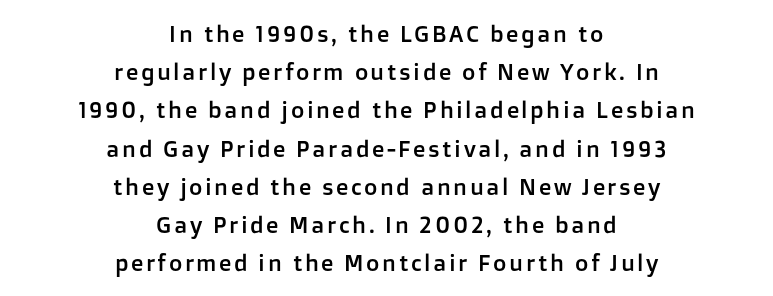
Horizontally, the lines are justified to the midpoint only. Regarding leading, the lines here are spaced in the standard way. The strip under each line holds only bare page. Rendered with straight, roman letterforms.
